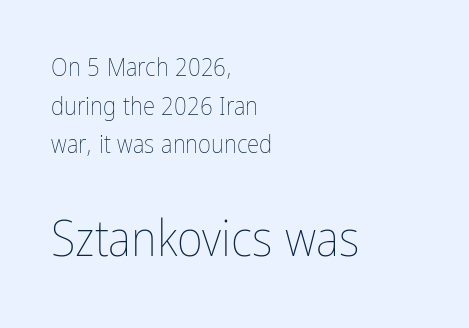
The image shows 50 px thin, condensed type, upright; set left-aligned, normal line spacing (1.55x), normal letter spacing, not underlined; the second (bottom) block is 2.0x larger; low stroke contrast and a medium x-height.
